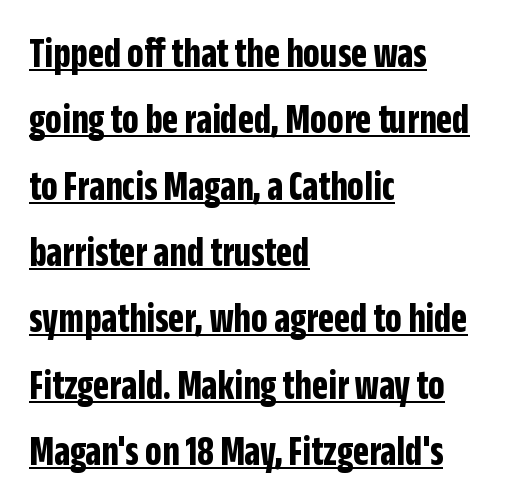
The image shows 42 px bold, condensed sans-serif type, upright; set left-aligned, normal line spacing (1.58x), normal letter spacing, underlined; low stroke contrast and a large x-height.
